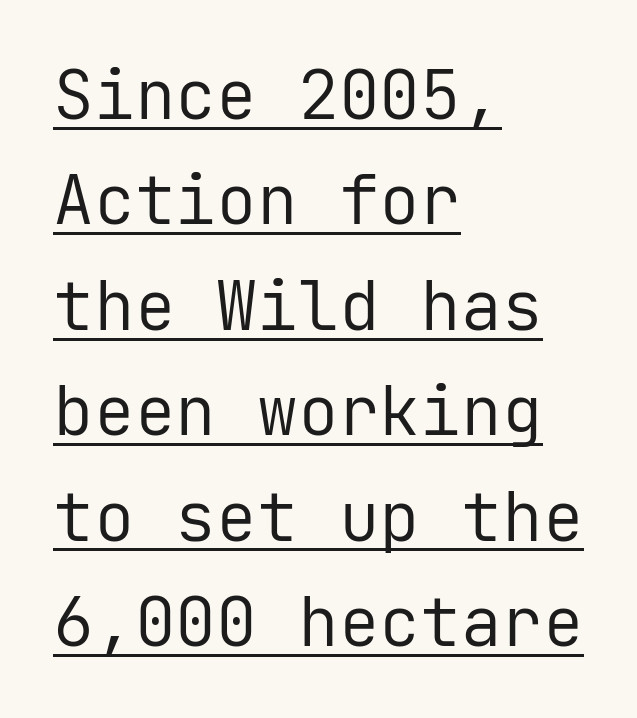
{"serif": "no", "italic": "no", "bold": "no", "weight": "regular", "width": "normal", "stroke_contrast": "low", "x_height": "medium", "monospaced": "yes", "underline": "yes", "align": "left", "line_spacing": "normal", "line_spacing_ratio": 1.55, "letter_spacing": "normal", "letter_spacing_em": 0.0, "glyph_px": 68}
